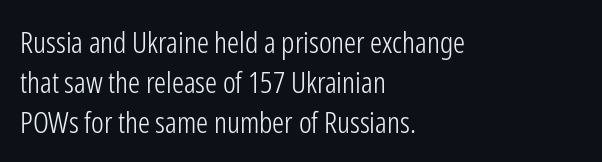
The image shows 30 px light, condensed sans-serif type, upright; set left-aligned, normal line spacing (1.33x), normal letter spacing, not underlined; low stroke contrast and a medium x-height.
